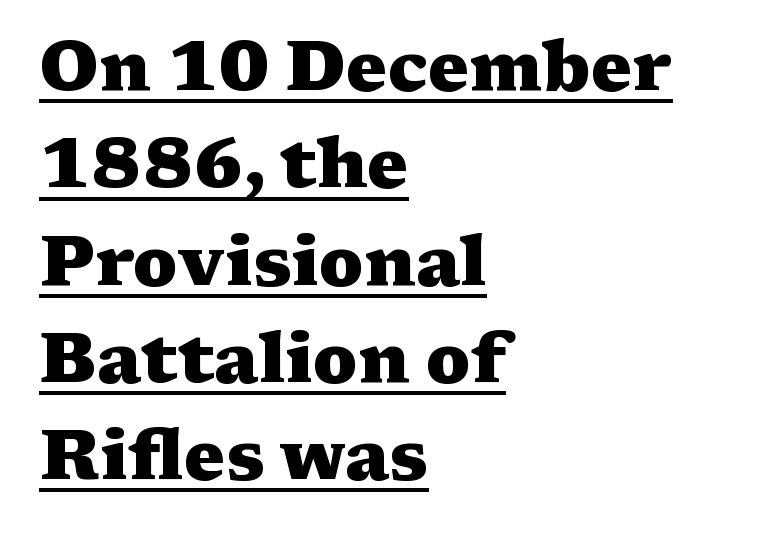
{"serif": "yes", "italic": "no", "bold": "yes", "weight": "heavy", "width": "wide", "stroke_contrast": "medium", "x_height": "medium", "monospaced": "no", "underline": "yes", "align": "left", "line_spacing": "normal", "line_spacing_ratio": 1.41, "letter_spacing": "normal", "letter_spacing_em": 0.0, "glyph_px": 69}
